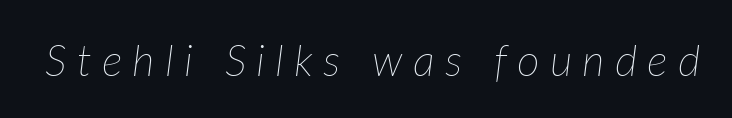
The image shows 44 px thin type, italic (leaning right); set unusually wide letter spacing (+0.23 em), not underlined; low stroke contrast and a medium x-height.
